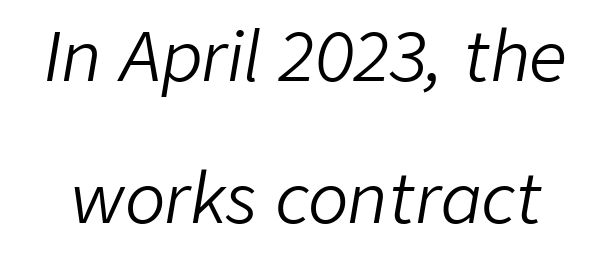
Q: Is the text bold? A: No.
Q: Is the text italic (slanted)? A: Yes, it leans right by about 9 degrees.
Q: Is the text underlined? A: No.
Q: Is the spacing between letters normal or unusually wide? A: Normal.
Q: Is the spacing between lines tight, normal or loose? A: Loose.
Q: Width (condensed, normal, or wide)? A: Normal.
Q: Stroke contrast? A: Low.
Q: x-height? A: Medium.
Q: Monospaced? A: No.
